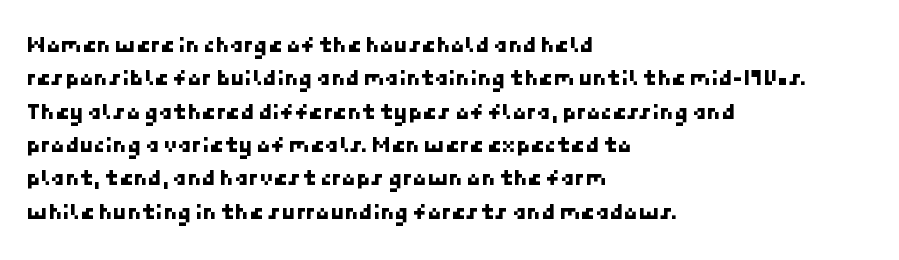
{"underline": "no", "align": "left", "line_spacing": "normal", "line_spacing_ratio": 1.45, "letter_spacing": "normal", "letter_spacing_em": 0.0, "glyph_px": 23}
